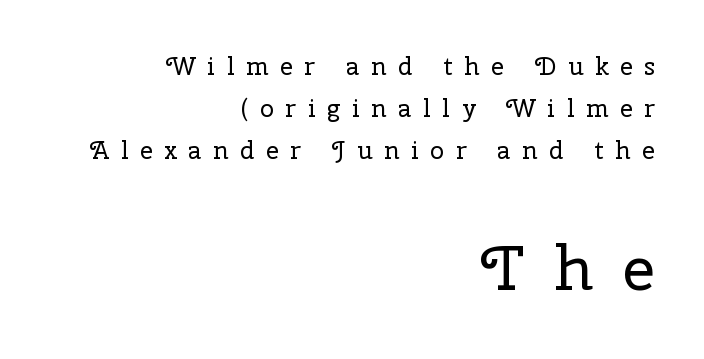
The image shows 63 px regular-weight serif type, upright; set right-aligned, normal line spacing (1.68x), unusually wide letter spacing (+0.47 em), not underlined; the second (bottom) block is 2.52x larger; low stroke contrast and a medium x-height.
